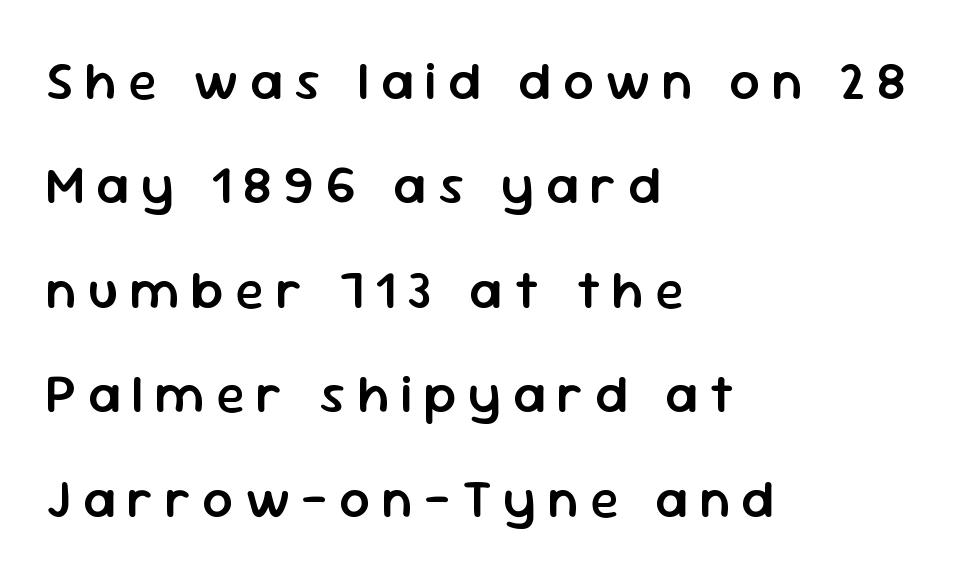
Is this a fixed-width face? No — the glyphs have proportional, varying widths. Designer's note — italics off, roman on. The words here are not underlined. Does the weight exceed regular? Yes, but only to semibold. Does the type have serifs? No, each stem ends abruptly. The type is letterspaced generously, with wide tracking.
